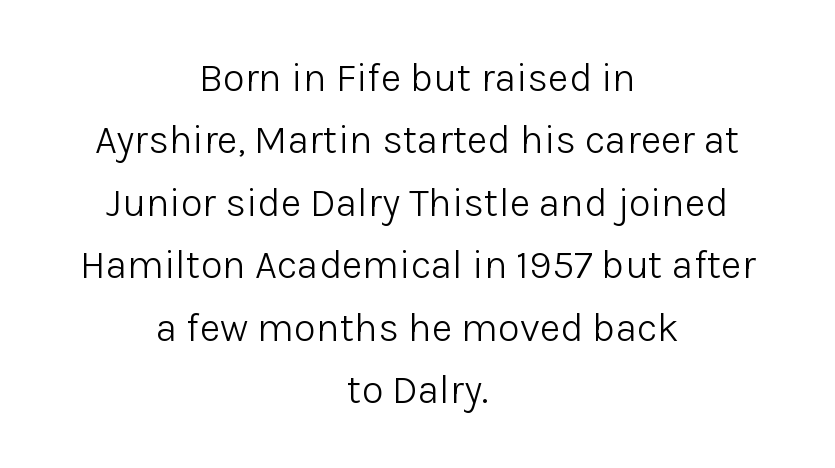
{"serif": "no", "italic": "no", "bold": "no", "weight": "light", "width": "normal", "stroke_contrast": "low", "x_height": "medium", "monospaced": "no", "underline": "no", "align": "center", "line_spacing": "normal", "line_spacing_ratio": 1.56, "letter_spacing": "normal", "letter_spacing_em": 0.0, "glyph_px": 40}
